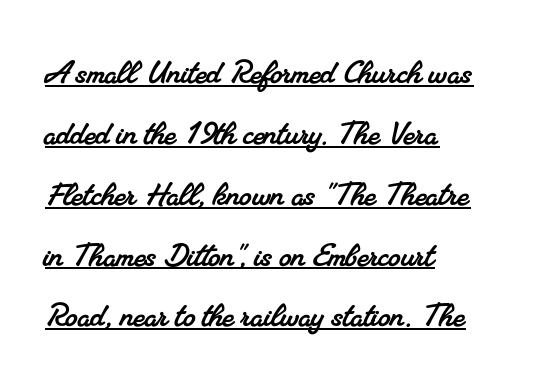
{"serif": "yes", "width": "normal", "stroke_contrast": "medium", "x_height": "small", "monospaced": "no", "underline": "yes", "align": "left", "line_spacing": "normal", "line_spacing_ratio": 1.56, "letter_spacing": "normal", "letter_spacing_em": 0.0, "glyph_px": 39}
